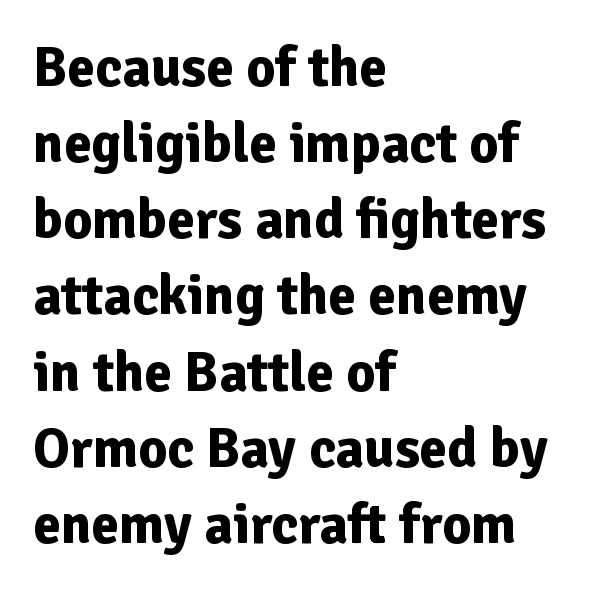
The rows are spaced the way most documents space them. Upright lettering throughout. You could call the tracking neutral — neither tight nor loose. The rag falls on the right side of this text block. Stroke terminals: plain, sans-serif.
